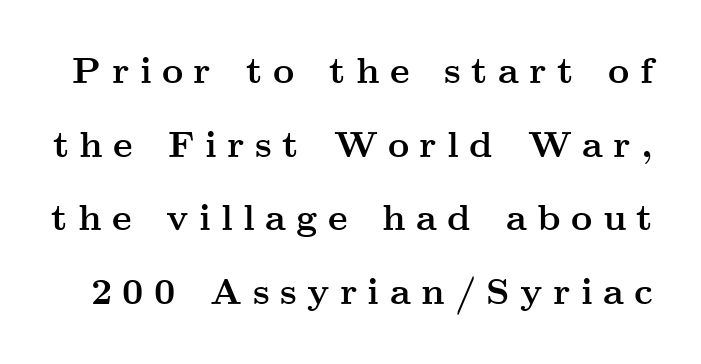
Nope, not italic — everything's standing straight. These lines are rendered in a variable-pitch font. To sum up the face: it has serifs. The passage shown is emphatically bold.
